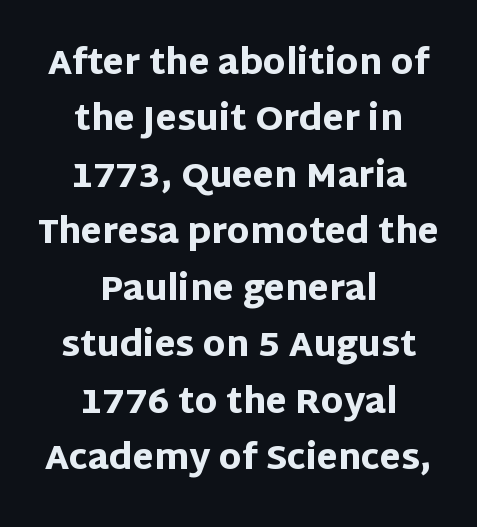
Q: Is the text bold? A: Yes.
Q: Is the text italic (slanted)? A: No, it is upright.
Q: Is the typeface a serif or a sans-serif typeface? A: Sans-serif.
Q: Is the text underlined? A: No.
Q: How is the paragraph aligned? A: Centered.
Q: Is the spacing between letters normal or unusually wide? A: Normal.
Q: Is the spacing between lines tight, normal or loose? A: Normal.
Q: Width (condensed, normal, or wide)? A: Normal.
Q: Stroke contrast? A: Low.
Q: x-height? A: Large.
Q: Monospaced? A: No.
